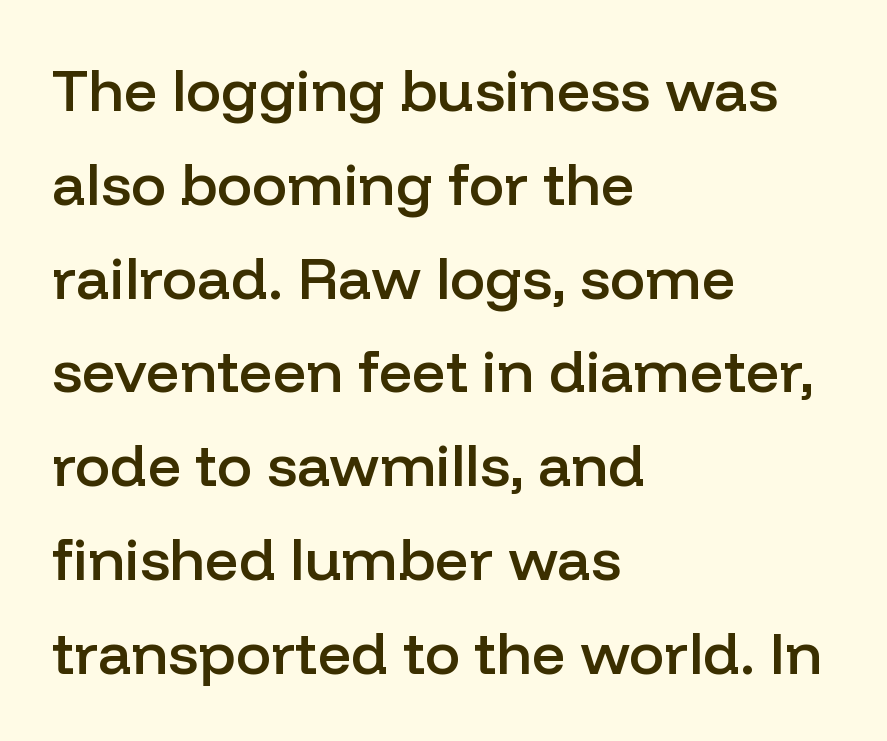
Q: Is the text bold? A: Semi-bold.
Q: Is the text italic (slanted)? A: No, it is upright.
Q: Is the typeface a serif or a sans-serif typeface? A: Sans-serif.
Q: Is the text underlined? A: No.
Q: How is the paragraph aligned? A: Left-aligned.
Q: Is the spacing between letters normal or unusually wide? A: Normal.
Q: Is the spacing between lines tight, normal or loose? A: Normal.
Q: Width (condensed, normal, or wide)? A: Normal.
Q: Stroke contrast? A: Low.
Q: x-height? A: Medium.
Q: Monospaced? A: No.
